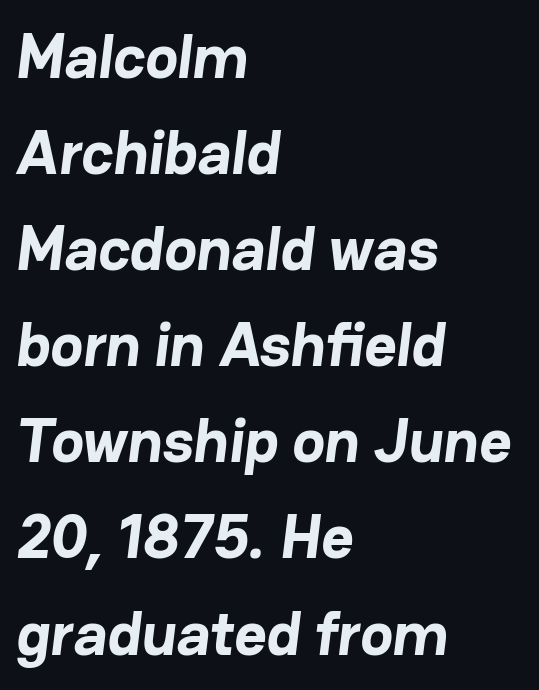
The image shows 62 px bold sans-serif type; set left-aligned, normal line spacing (1.55x), normal letter spacing, not underlined; low stroke contrast and a medium x-height.
